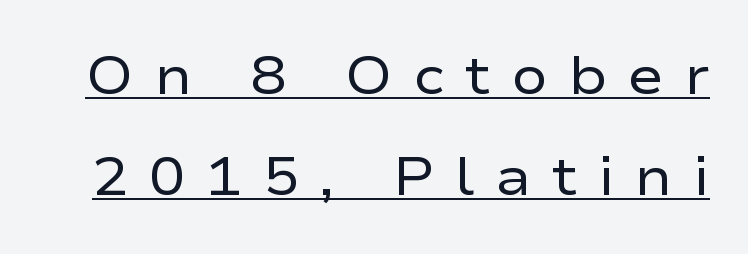
{"serif": "no", "italic": "no", "bold": "no", "weight": "regular", "width": "wide", "stroke_contrast": "low", "x_height": "medium", "monospaced": "no", "underline": "yes", "line_spacing_ratio": 1.87, "letter_spacing": "wide", "letter_spacing_em": 0.38, "glyph_px": 54}
